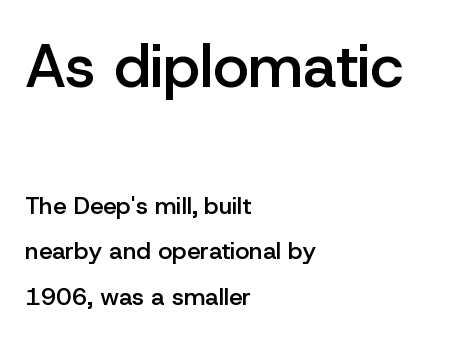
The image shows 61 px semibold sans-serif type, upright; set left-aligned, line spacing 1.89x, normal letter spacing, not underlined; the first (top) block is 2.54x larger; low stroke contrast and a medium x-height.
